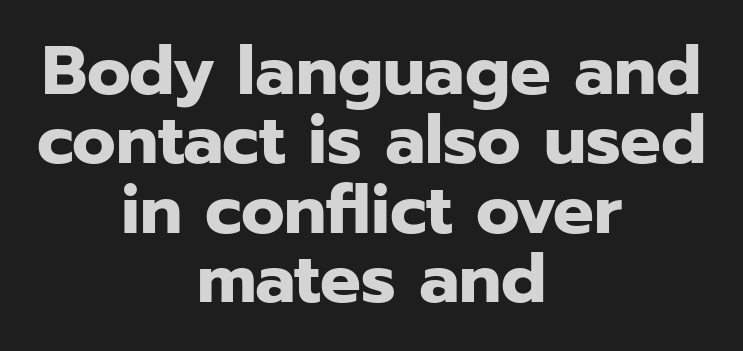
Q: Is the text bold? A: Yes.
Q: Is the text italic (slanted)? A: No, it is upright.
Q: Is the typeface a serif or a sans-serif typeface? A: Sans-serif.
Q: Is the text underlined? A: No.
Q: How is the paragraph aligned? A: Centered.
Q: Is the spacing between letters normal or unusually wide? A: Normal.
Q: Is the spacing between lines tight, normal or loose? A: Tight.
Q: Width (condensed, normal, or wide)? A: Normal.
Q: Stroke contrast? A: Low.
Q: x-height? A: Medium.
Q: Monospaced? A: No.
